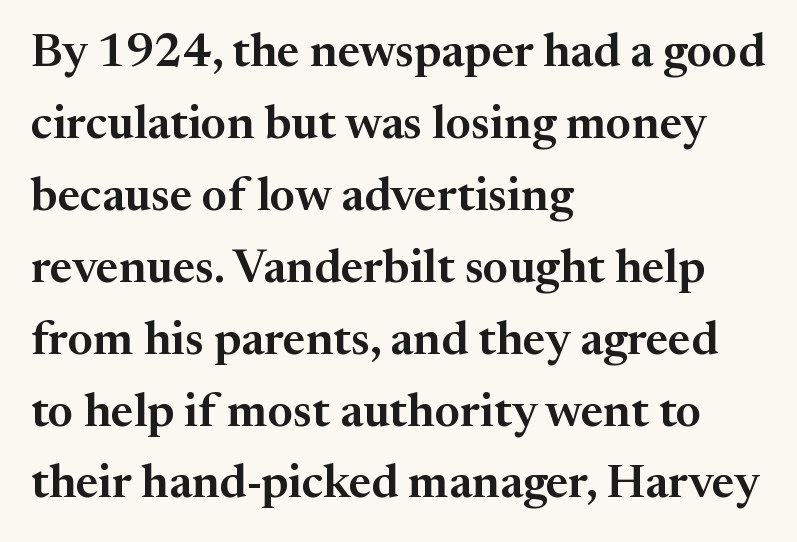
Q: Is the text italic (slanted)? A: No, it is upright.
Q: Is the typeface a serif or a sans-serif typeface? A: Serif.
Q: Is the text underlined? A: No.
Q: How is the paragraph aligned? A: Left-aligned.
Q: Is the spacing between letters normal or unusually wide? A: Normal.
Q: Is the spacing between lines tight, normal or loose? A: Normal.
Q: Width (condensed, normal, or wide)? A: Normal.
Q: Stroke contrast? A: Medium.
Q: x-height? A: Medium.
Q: Monospaced? A: No.
